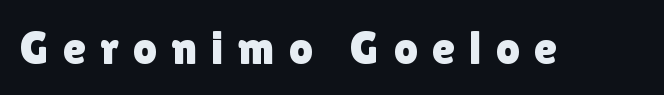
The image shows 47 px sans-serif type, upright; set unusually wide letter spacing (+0.3 em), not underlined; a medium x-height.
